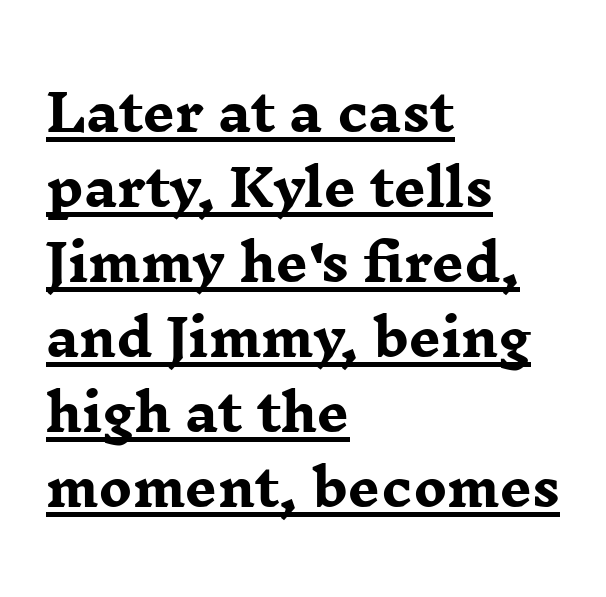
{"serif": "yes", "italic": "no", "bold": "yes", "weight": "heavy", "width": "wide", "stroke_contrast": "low", "x_height": "medium", "monospaced": "no", "underline": "yes", "align": "left", "line_spacing": "normal", "line_spacing_ratio": 1.5, "letter_spacing": "normal", "letter_spacing_em": 0.0, "glyph_px": 50}
